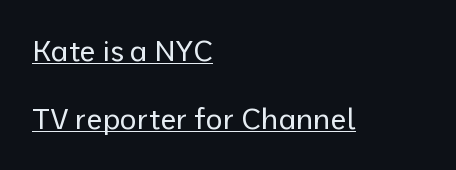
Q: Is the text bold? A: No.
Q: Is the text italic (slanted)? A: No, it is upright.
Q: Is the typeface a serif or a sans-serif typeface? A: Sans-serif.
Q: Is the text underlined? A: Yes.
Q: How is the paragraph aligned? A: Left-aligned.
Q: Is the spacing between letters normal or unusually wide? A: Normal.
Q: Is the spacing between lines tight, normal or loose? A: Loose.
Q: Width (condensed, normal, or wide)? A: Normal.
Q: Stroke contrast? A: Low.
Q: x-height? A: Medium.
Q: Monospaced? A: No.
